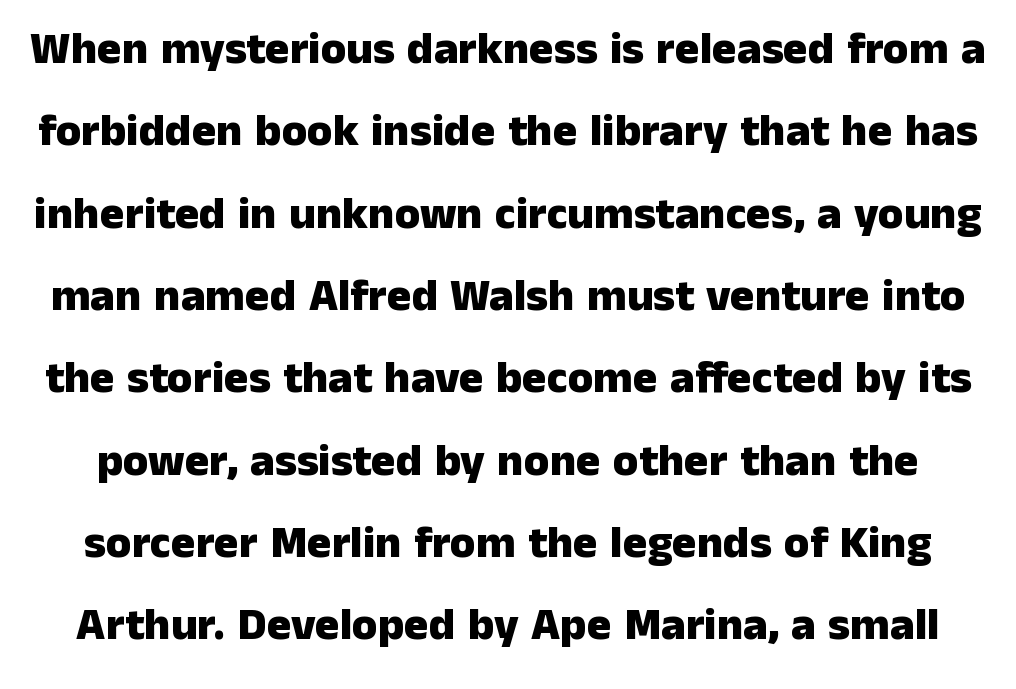
{"serif": "no", "italic": "no", "bold": "yes", "weight": "heavy", "width": "normal", "stroke_contrast": "low", "x_height": "medium", "monospaced": "no", "underline": "no", "line_spacing_ratio": 1.79, "letter_spacing": "normal", "letter_spacing_em": 0.0, "glyph_px": 46}
